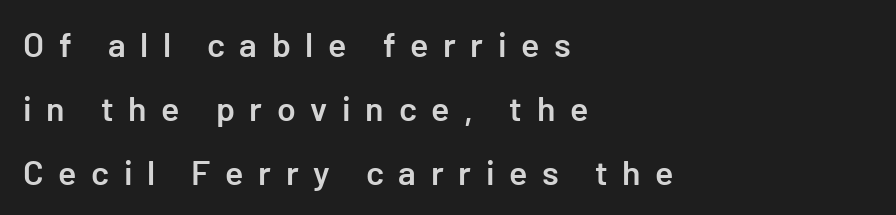
Layout note: lines flush left. Each letter's strokes conclude bluntly, with no projecting serifs. The line texture is sparse and dotted thanks to wide tracking. The baseline area is clear. The glyphs have the mass of a demibold cut, below bold.
